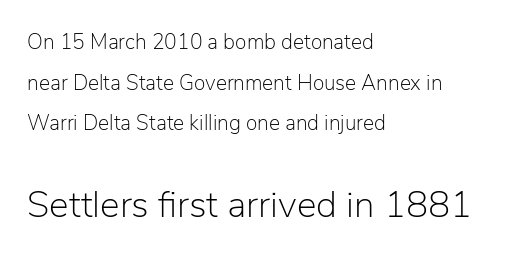
The font is comparable to plain body text, perhaps lighter. A great deal of white space separates one row of letters from the next. I'd call this a sans setting — the letters go barefoot. A student would call this left alignment; a typographer would say flush left, rag right. No extra tracking has been applied to these lines.
